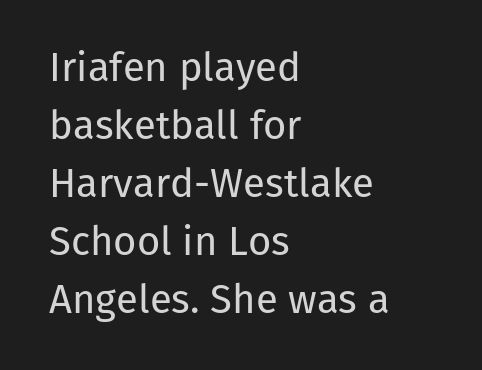
The compositor pushed each line to the left boundary. Character widths vary here, with narrow letters taking less room than wide ones. Designer's note — italics off, roman on. Each letter's strokes conclude bluntly, with no projecting serifs. The characters are drawn with everyday or finer stroke widths.
